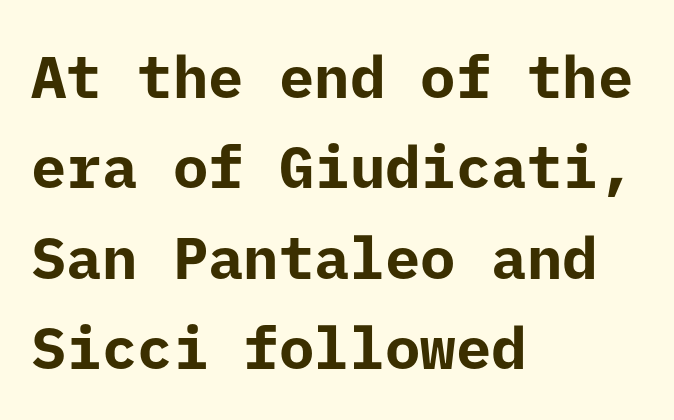
Q: Is the text bold? A: Yes.
Q: Is the text italic (slanted)? A: No, it is upright.
Q: Is the typeface a serif or a sans-serif typeface? A: Sans-serif.
Q: Is the text underlined? A: No.
Q: How is the paragraph aligned? A: Left-aligned.
Q: Is the spacing between letters normal or unusually wide? A: Normal.
Q: Is the spacing between lines tight, normal or loose? A: Normal.
Q: Width (condensed, normal, or wide)? A: Normal.
Q: Stroke contrast? A: Low.
Q: x-height? A: Medium.
